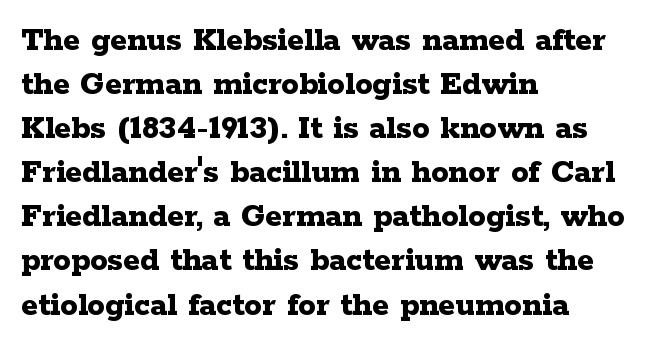
Q: Is the text bold? A: Yes.
Q: Is the text italic (slanted)? A: No, it is upright.
Q: Is the typeface a serif or a sans-serif typeface? A: Serif.
Q: Is the text underlined? A: No.
Q: How is the paragraph aligned? A: Left-aligned.
Q: Is the spacing between letters normal or unusually wide? A: Normal.
Q: Is the spacing between lines tight, normal or loose? A: Normal.
Q: Width (condensed, normal, or wide)? A: Wide.
Q: Stroke contrast? A: Low.
Q: x-height? A: Medium.
Q: Monospaced? A: No.
